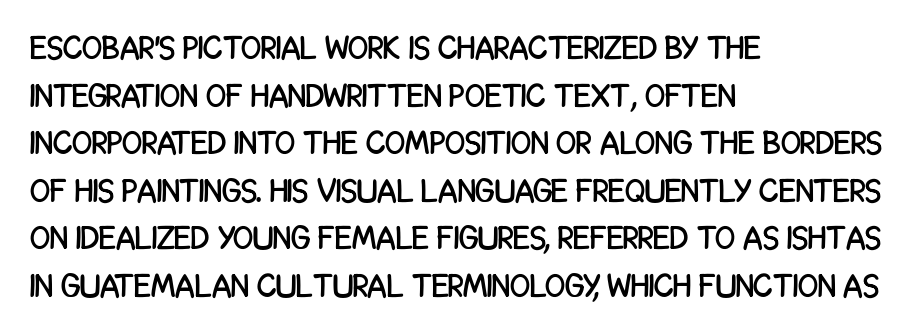
The image shows 33 px condensed sans-serif type, upright; set left-aligned, normal line spacing (1.44x), normal letter spacing, not underlined; low stroke contrast and a large x-height.
